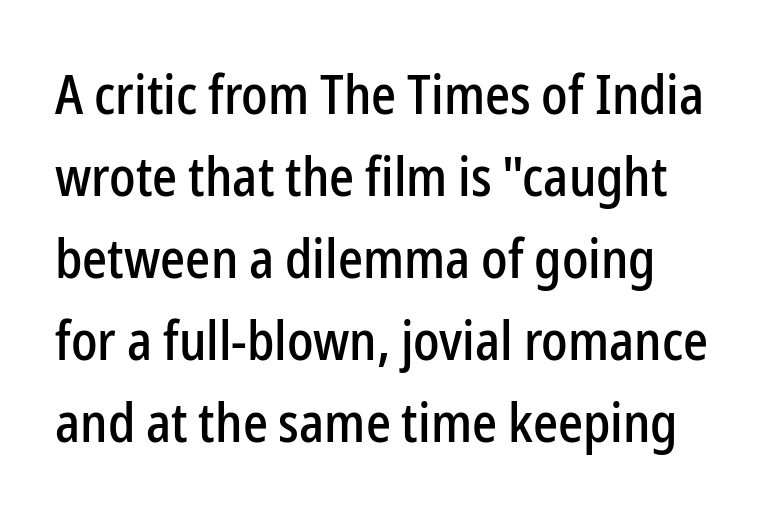
The image shows 55 px condensed sans-serif type, upright; set normal line spacing (1.49x), normal letter spacing, not underlined; low stroke contrast and a medium x-height.
